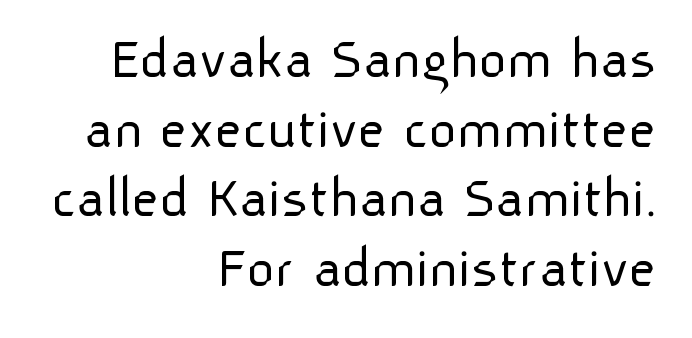
Right-aligned paragraph, ragged on the left. Words float on clear page, feet unadorned. Letterform terminals end flat and unadorned throughout the passage. Posture: straight, roman, zero tilt.
